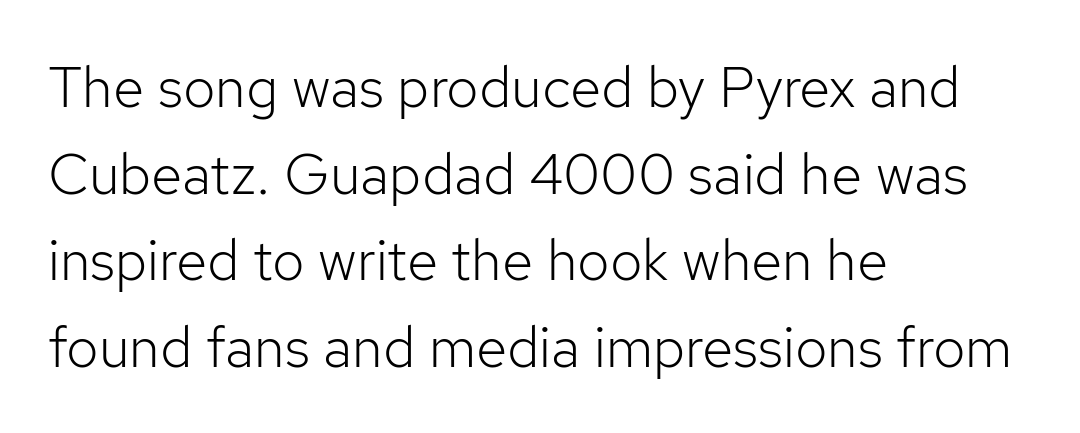
The image shows 57 px light sans-serif type, upright; set left-aligned, normal line spacing (1.52x), normal letter spacing, not underlined; low stroke contrast and a medium x-height.
